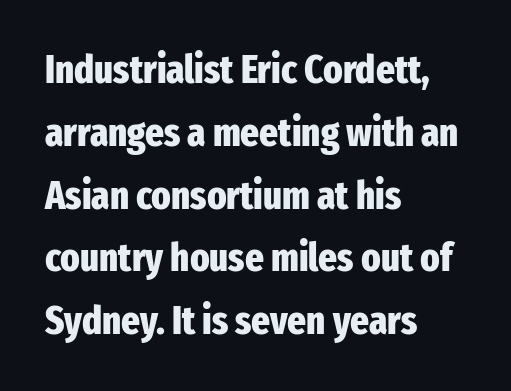
{"serif": "no", "italic": "no", "bold": "yes", "weight": "heavy", "width": "condensed", "stroke_contrast": "low", "x_height": "medium", "monospaced": "no", "underline": "no", "align": "left", "line_spacing": "normal", "line_spacing_ratio": 1.57, "letter_spacing": "normal", "letter_spacing_em": 0.0, "glyph_px": 40}
